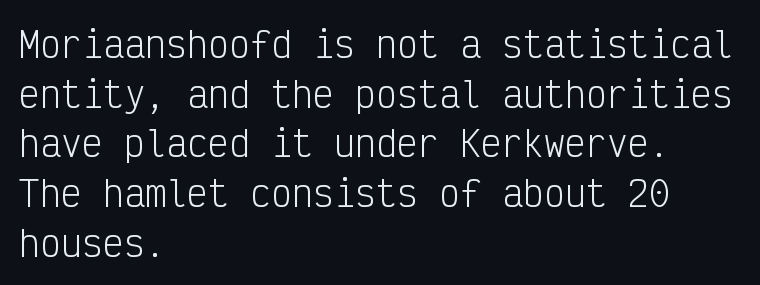
If you drew a line through each stem, it would be perfectly vertical. The rendering anchors every line to the left-hand side. These lines sit exactly where default settings would place them. Heft: none added — not bold.
